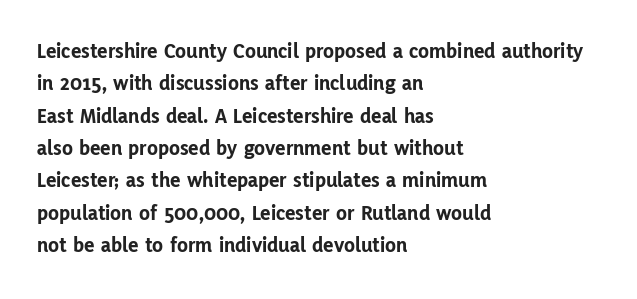
Q: Is the text bold? A: Yes.
Q: Is the text italic (slanted)? A: No, it is upright.
Q: Is the text underlined? A: No.
Q: How is the paragraph aligned? A: Left-aligned.
Q: Is the spacing between letters normal or unusually wide? A: Normal.
Q: Is the spacing between lines tight, normal or loose? A: Normal.
